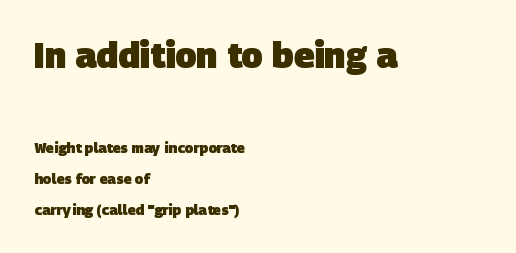
Look at the tracking — it's just the regular setting, nothing added. Strong, thick strokes mark this as bold type. Quick note: interline space is abundant. Layout note: lines flush left. Looks like regular typesetting: each glyph gets only the width it needs. Is the lower block the larger one? No — the upper block carries the bigger type.
